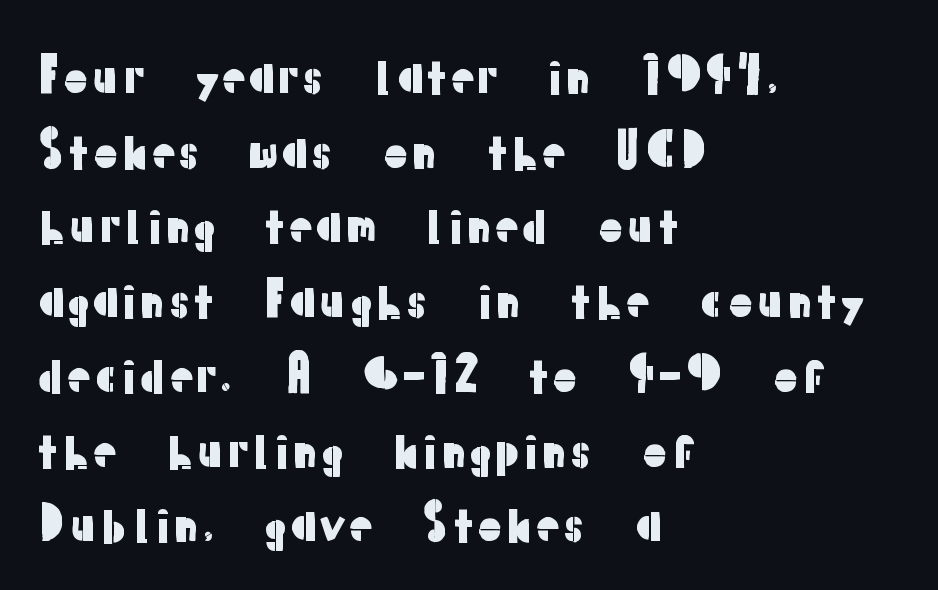
Inter-character spacing is left at the font's built-in metrics. Each line starts at the same left margin while the right side varies. The axis of the letterforms is exactly vertical. Regarding leading, the lines here are spaced in the standard way. Character widths vary here, with narrow letters taking less room than wide ones.
